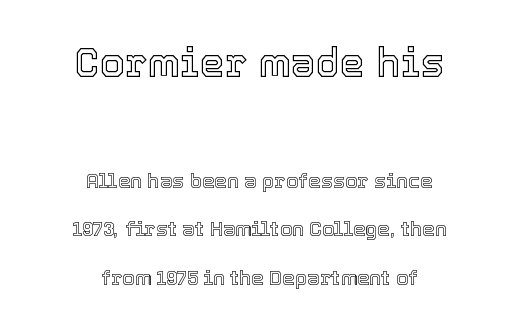
The line texture is even and compact thanks to regular tracking. Block one is the big one; block two sits smaller underneath. Ordinary non-slanted type is in use. Looks like regular typesetting: each glyph gets only the width it needs. Alignment: centered.
